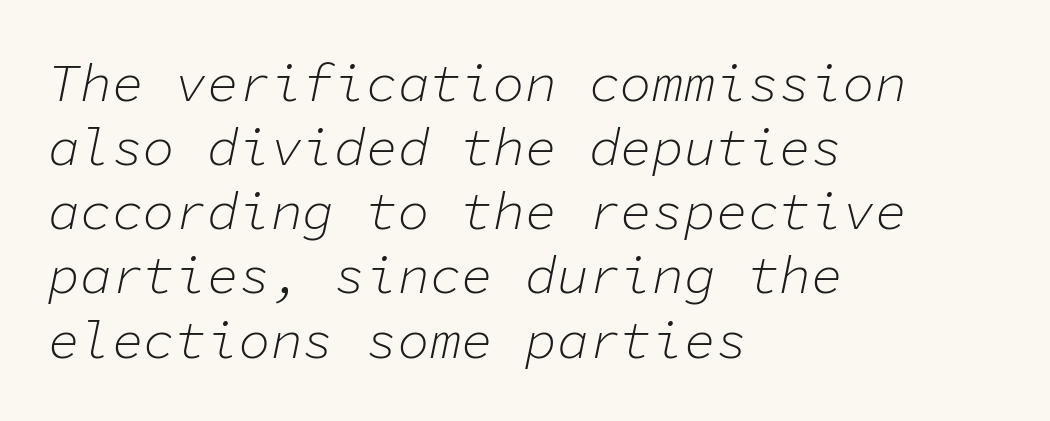
The specimen reads as italic at a glance. Fixed-width glyphs throughout — classic coding-font behaviour. The strokes carry an ordinary text weight at most. Between one letter and the next there's only the usual sliver of space. A clean baseline with only descenders dipping below it.
